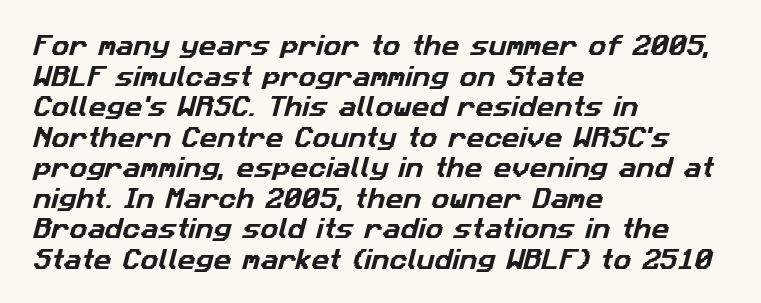
{"underline": "no", "align": "left", "line_spacing": "normal", "line_spacing_ratio": 1.39, "letter_spacing": "normal", "letter_spacing_em": 0.0, "glyph_px": 22}
